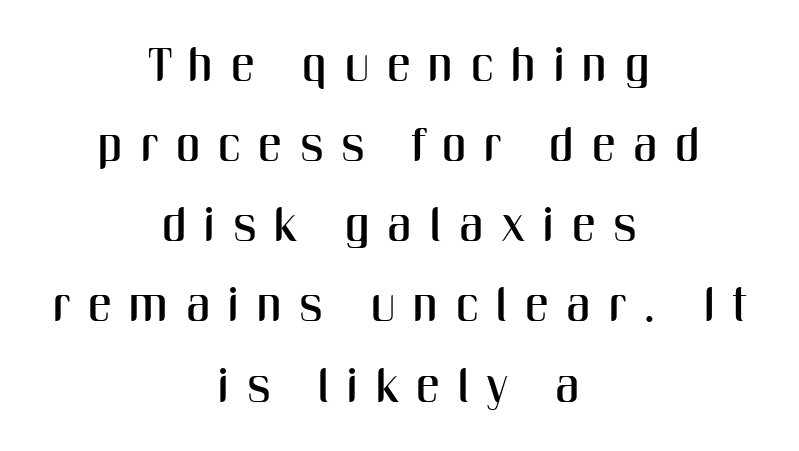
Beneath every word, the page is bare. No italicization has been applied; the sample stays upright. The lines in this sample share a center point and differ in where they start and stop. Caption: expanded tracking, letters set apart.
